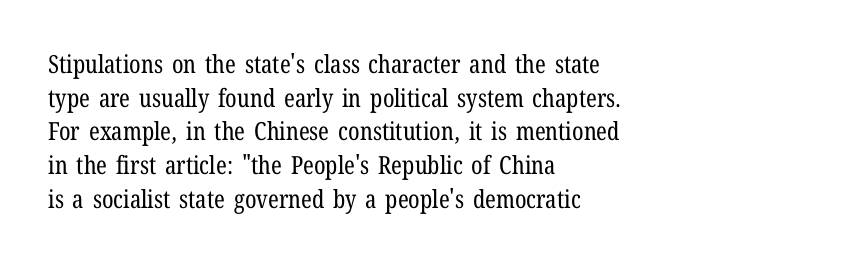
{"italic": "no", "bold": "no", "underline": "no", "align": "left", "line_spacing": "normal", "line_spacing_ratio": 1.35, "letter_spacing": "normal", "letter_spacing_em": 0.0, "glyph_px": 25}
